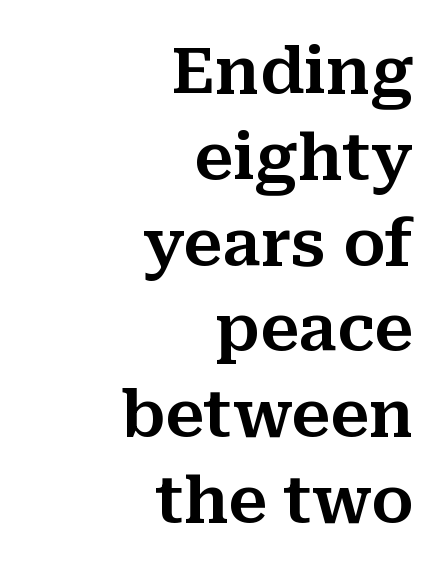
If you measured baseline to baseline, you'd find a middling distance. Each row of text sits above clean, open space. Alignment: flush right. Here the designer chose a conventional face with non-uniform glyph widths. Is there any slant? The stems are plumb.
